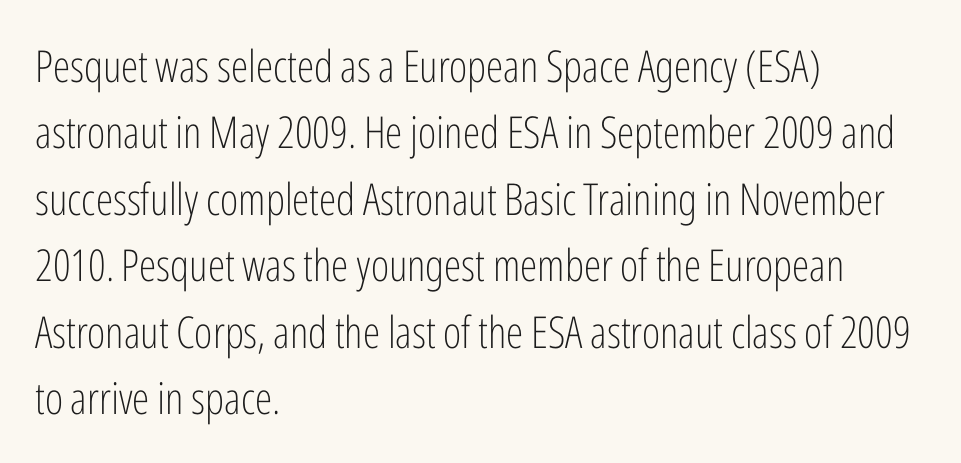
The image shows 44 px light, condensed sans-serif type, upright; set left-aligned, normal line spacing (1.51x), normal letter spacing, not underlined; low stroke contrast and a medium x-height.
